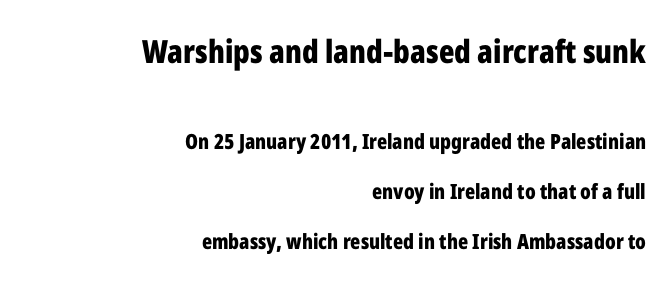
{"serif": "no", "italic": "no", "bold": "yes", "weight": "bold", "width": "condensed", "stroke_contrast": "low", "x_height": "medium", "monospaced": "no", "underline": "no", "align": "right", "line_spacing": "loose", "line_spacing_ratio": 2.37, "letter_spacing": "normal", "letter_spacing_em": 0.0, "larger_block": "first", "size_ratio": 1.52, "glyph_px": 32}
